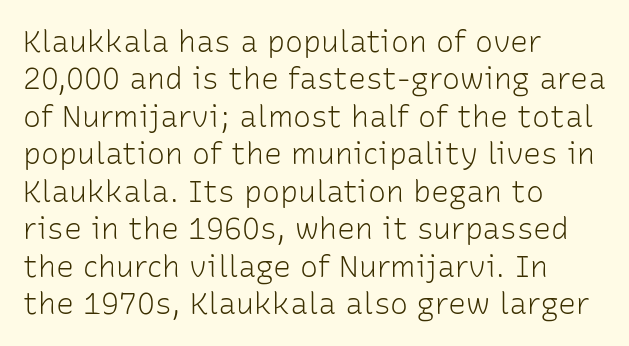
The image shows 30 px light sans-serif type, upright; set left-aligned, normal line spacing (1.25x), normal letter spacing, not underlined; low stroke contrast and a medium x-height.
